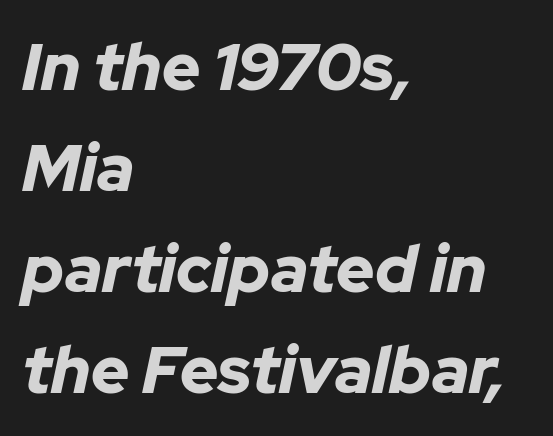
Line spacing here is normal. Think of a printed novel: that variable character pitch is what you see here. This sample uses plain, unmodified letter spacing. You can tell it's italic because the verticals aren't actually vertical. The typesetter chose a ragged-right arrangement here. Words float on clear page, feet unadorned.
